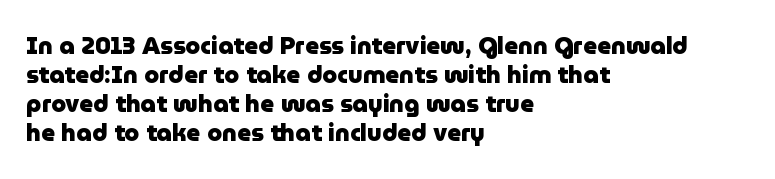
Bold? Absolutely — the strokes are thick and heavy. These lines are set flush left with a ragged right edge. Each row of text sits above clean, open space. There is no visible air inserted between adjacent glyphs. The type sits square on the baseline with zero lean.
